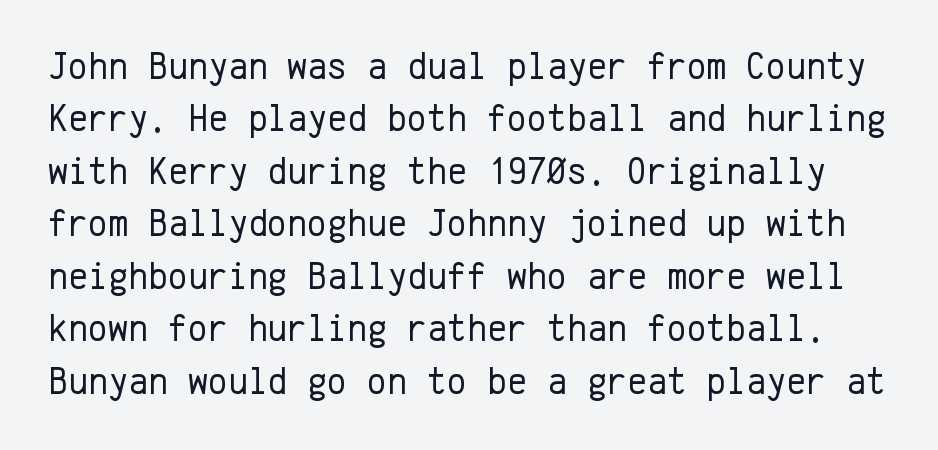
Does extra space separate the letters? No, they use regular spacing. Nothing sits at the stroke ends, so this counts as sans-serif. The rendering uses typewriter-style spacing with identical character cells. Only glyphs here, with clear space below each row. The strokes carry an ordinary text weight at most. The typography opts for an upright posture over an oblique one.
